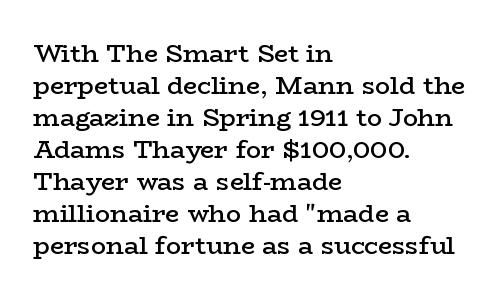
The image shows 25 px text type, upright; set left-aligned, normal line spacing (1.28x), normal letter spacing, not underlined.
